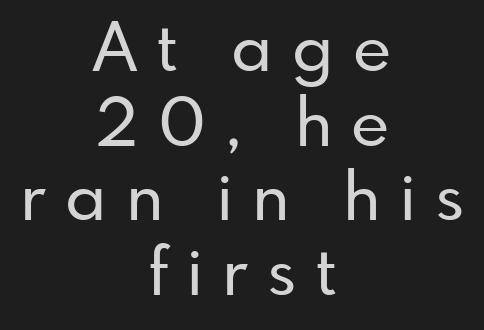
The image shows 66 px sans-serif type, upright; set centered, tight line spacing (1.13x), unusually wide letter spacing (+0.29 em), not underlined; low stroke contrast and a small x-height.
